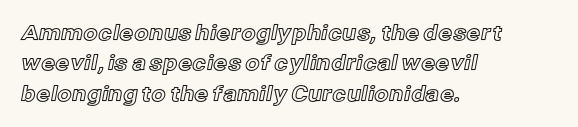
A bare baseline throughout the passage. This rendering uses left alignment, leaving the right contour irregular. Glyph-to-glyph distance matches everyday printed text. If you measured baseline to baseline, you'd find a middling distance.
